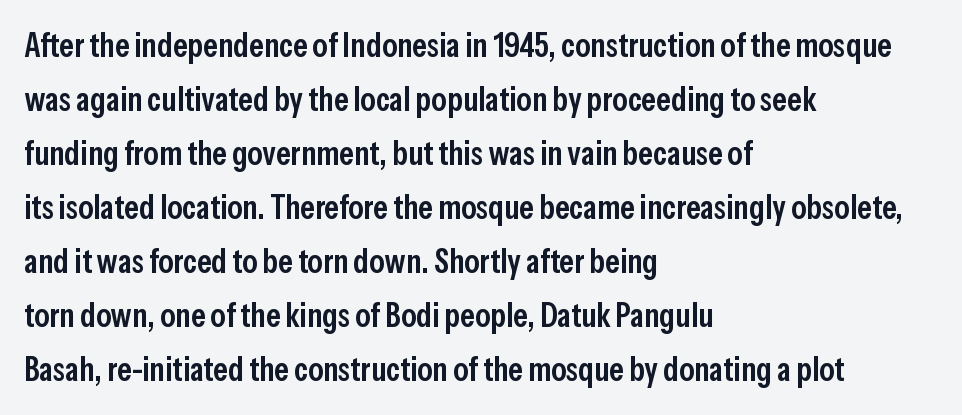
If you drew a line through each stem, it would be perfectly vertical. Serif or sans? Sans — the stroke terminals are bare. Spacing verdict: proportional, widths tailored to each character. No word sits above an underline.
